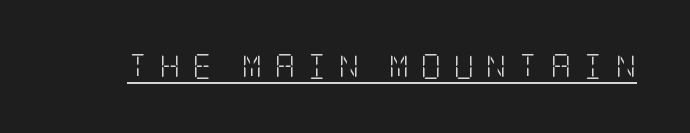
{"italic": "no", "bold": "no", "underline": "yes", "letter_spacing": "wide", "letter_spacing_em": 0.48, "glyph_px": 25}
